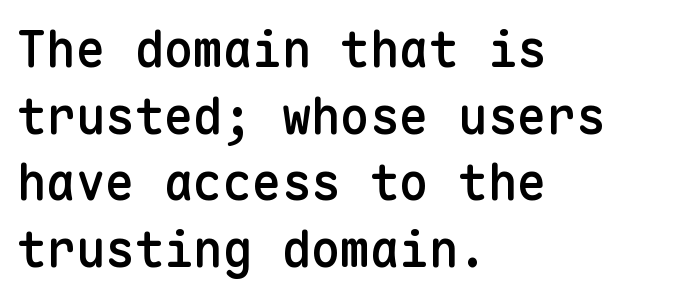
Q: Is the text bold? A: Semi-bold.
Q: Is the text italic (slanted)? A: No, it is upright.
Q: Is the typeface a serif or a sans-serif typeface? A: Sans-serif.
Q: Is the text underlined? A: No.
Q: How is the paragraph aligned? A: Left-aligned.
Q: Is the spacing between letters normal or unusually wide? A: Normal.
Q: Is the spacing between lines tight, normal or loose? A: Normal.
Q: Width (condensed, normal, or wide)? A: Normal.
Q: Stroke contrast? A: Low.
Q: x-height? A: Medium.
Q: Monospaced? A: Yes.
